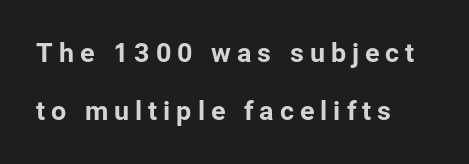
{"italic": "no", "underline": "no", "align": "left", "line_spacing": "loose", "line_spacing_ratio": 2.15, "letter_spacing": "wide", "letter_spacing_em": 0.22, "glyph_px": 27}
